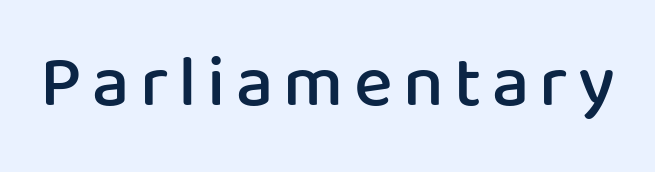
Firm but not heavy-handed strokes: this text is semibold. Posture: upright roman. The rendering uses natural spacing where letterforms have individual widths. The passage shown is not underscored anywhere. This sample uses a sans-serif face.
